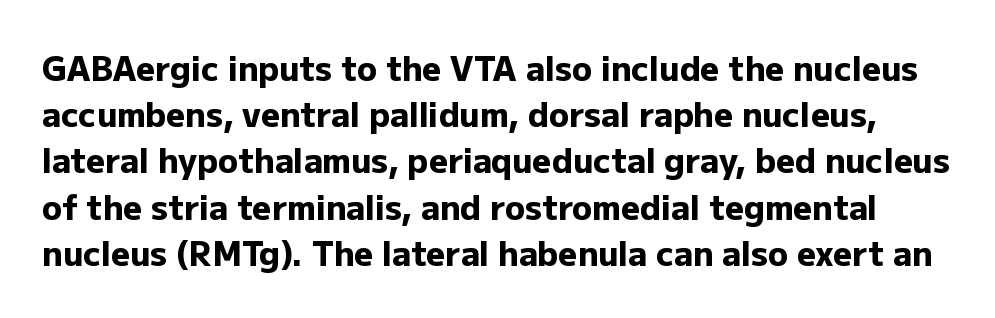
Q: Is the text bold? A: Yes.
Q: Is the text italic (slanted)? A: No, it is upright.
Q: Is the typeface a serif or a sans-serif typeface? A: Sans-serif.
Q: Is the text underlined? A: No.
Q: Is the spacing between letters normal or unusually wide? A: Normal.
Q: Is the spacing between lines tight, normal or loose? A: Normal.
Q: Width (condensed, normal, or wide)? A: Normal.
Q: Stroke contrast? A: Low.
Q: x-height? A: Medium.
Q: Monospaced? A: No.
